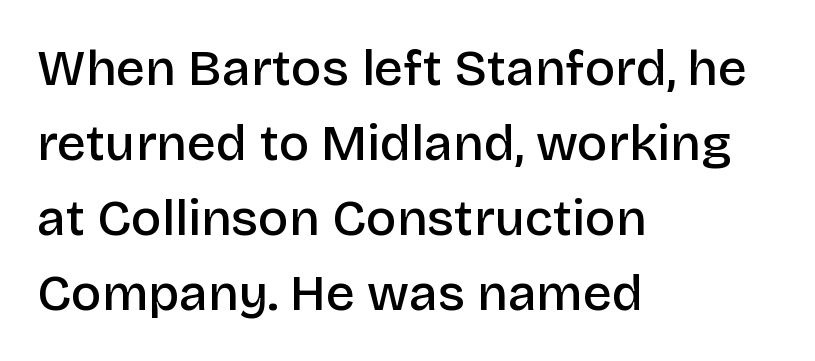
What's the leading like? Ordinary, nothing unusual. Ascenders rise straight up at ninety degrees. The face used here is proportionally spaced, like ordinary book or web type. The specimen omits any rule beneath the text block's lines. Set as a demibold, roughly 600 on the weight scale.
